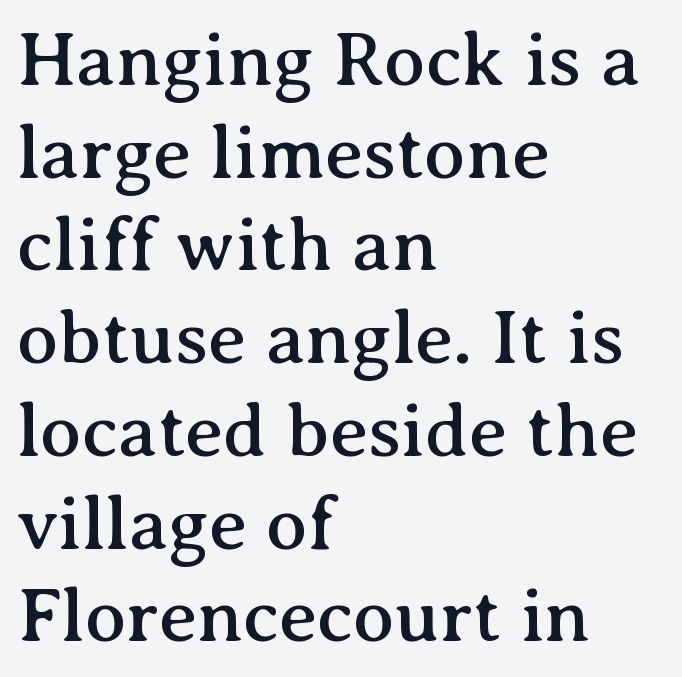
Nobody drew a line under any word here. The designer went with a serif here, giving each stem small feet. Every stem runs plumb, perpendicular to the baseline. Tracking here is standard; glyphs follow each other at the usual distance. The rag falls on the right side of this text block. This sample has the flowing, uneven cadence of proportional lettering.
